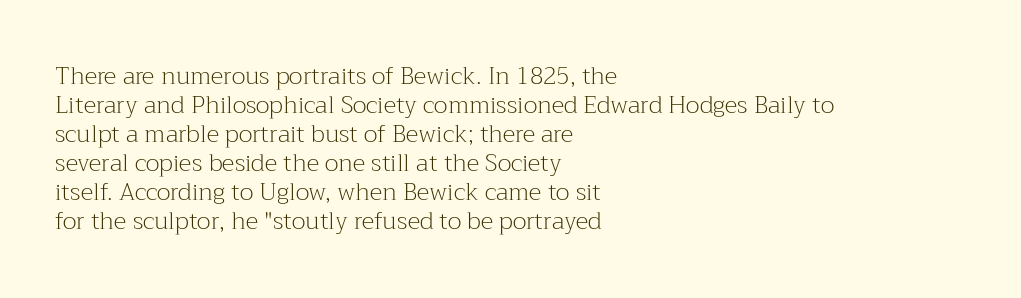
Q: Is the text bold? A: No.
Q: Is the text italic (slanted)? A: No, it is upright.
Q: Is the text underlined? A: No.
Q: How is the paragraph aligned? A: Left-aligned.
Q: Is the spacing between letters normal or unusually wide? A: Normal.
